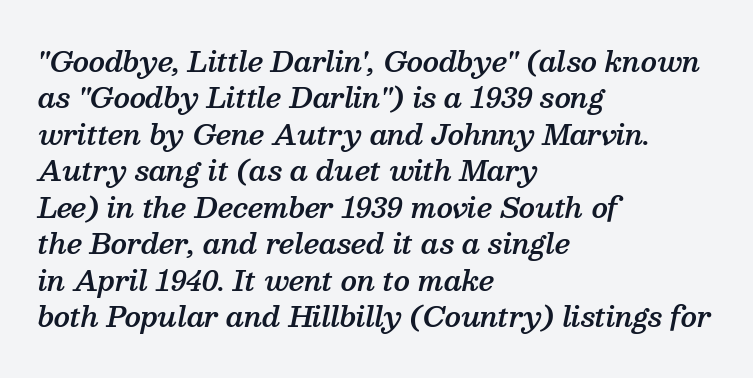
The image shows 27 px text type, italic (leaning right); set left-aligned, normal line spacing (1.35x), normal letter spacing, not underlined.
